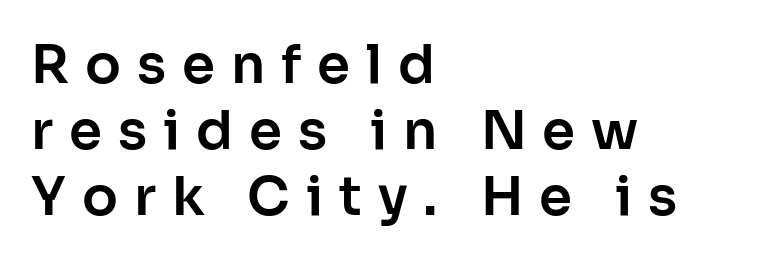
Is the block centered? No — it sits flush against the left margin. Rendered with straight, roman letterforms. This sample uses a sans-serif face. Does the leading feel generous? No, just average. The letters advance in unequal steps, a hallmark of proportional type.
